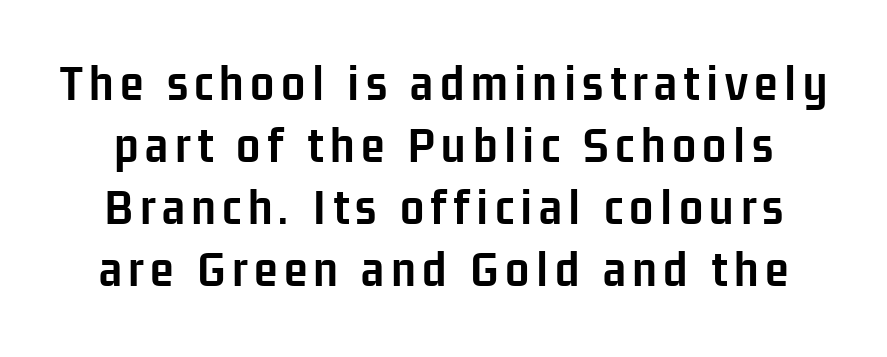
The leading is snug, giving the passage a crowded texture. Do the letters lean? They stand straight. This sample has the flowing, uneven cadence of proportional lettering. Each row of text sits above clean, open space. This is sans-serif lettering, the kind often seen on screens and signage. These words are printed bold, with thick strokes throughout.
